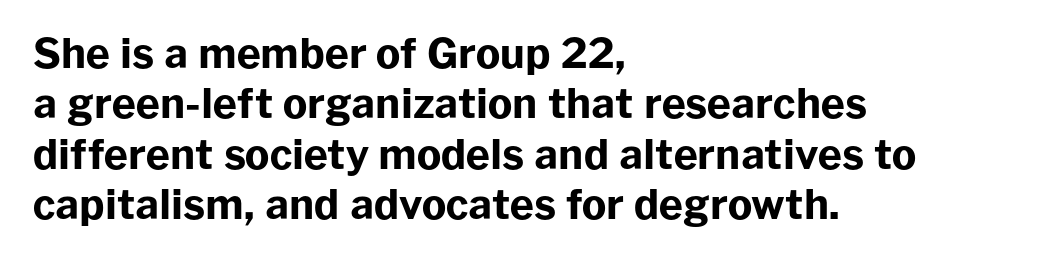
Q: Is the text bold? A: Yes.
Q: Is the text italic (slanted)? A: No, it is upright.
Q: Is the typeface a serif or a sans-serif typeface? A: Sans-serif.
Q: Is the text underlined? A: No.
Q: How is the paragraph aligned? A: Left-aligned.
Q: Is the spacing between letters normal or unusually wide? A: Normal.
Q: Width (condensed, normal, or wide)? A: Normal.
Q: Stroke contrast? A: Low.
Q: x-height? A: Medium.
Q: Monospaced? A: No.
